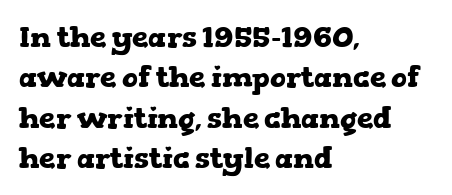
{"serif": "yes", "italic": "no", "bold": "yes", "weight": "heavy", "width": "wide", "stroke_contrast": "low", "x_height": "medium", "monospaced": "no", "underline": "no", "align": "left", "line_spacing": "normal", "line_spacing_ratio": 1.39, "letter_spacing": "normal", "letter_spacing_em": 0.0, "glyph_px": 29}
